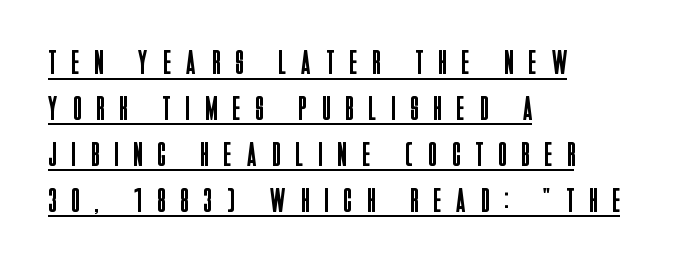
The image shows 34 px regular-weight, condensed sans-serif type, upright; set left-aligned, normal line spacing (1.35x), unusually wide letter spacing (+0.47 em), underlined; low stroke contrast and a large x-height.
